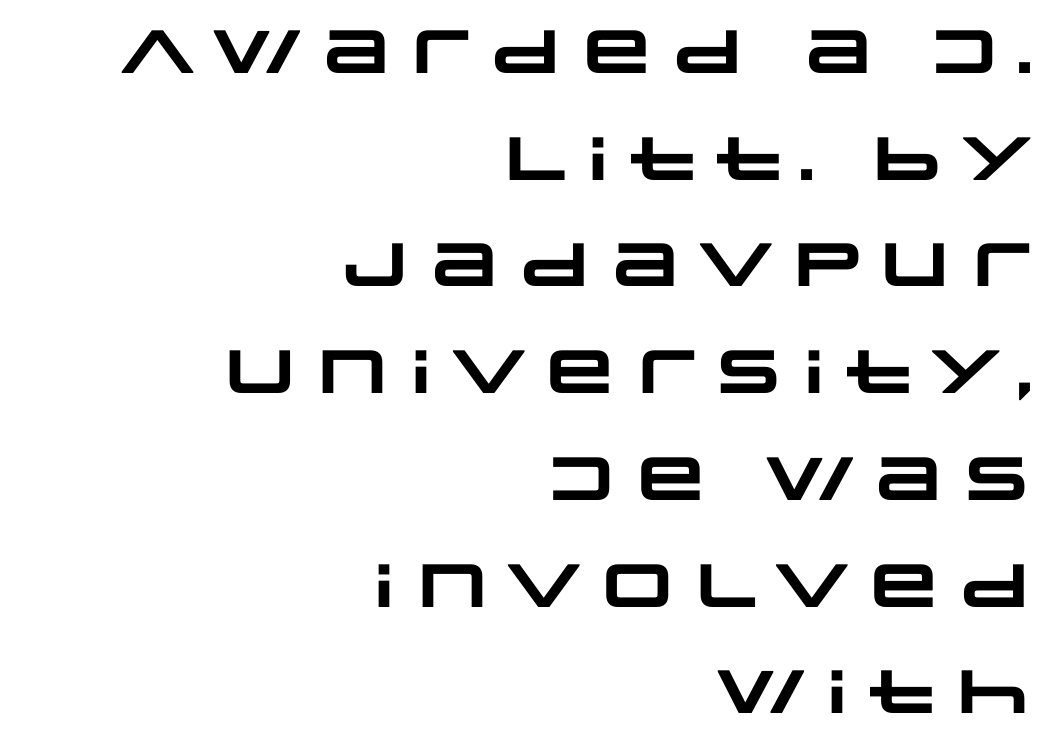
Q: Is the text bold? A: Yes.
Q: Is the typeface a serif or a sans-serif typeface? A: Sans-serif.
Q: Is the text underlined? A: No.
Q: How is the paragraph aligned? A: Right-aligned.
Q: Is the spacing between letters normal or unusually wide? A: Normal.
Q: Width (condensed, normal, or wide)? A: Wide.
Q: Stroke contrast? A: Low.
Q: x-height? A: Large.
Q: Monospaced? A: No.
